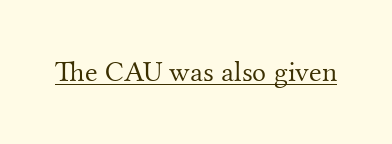
{"serif": "yes", "italic": "no", "bold": "no", "weight": "light", "width": "normal", "stroke_contrast": "medium", "x_height": "small", "monospaced": "no", "underline": "yes", "letter_spacing": "normal", "letter_spacing_em": 0.0, "glyph_px": 29}
